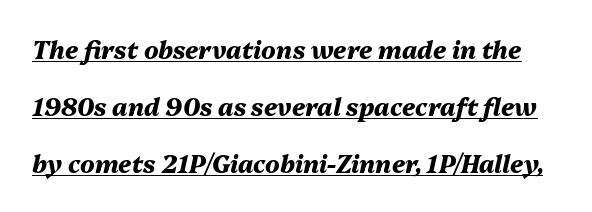
{"italic": "yes", "lean": "right", "slant_degrees": 13, "bold": "yes", "underline": "yes", "line_spacing": "loose", "line_spacing_ratio": 2.37, "letter_spacing": "normal", "letter_spacing_em": 0.0, "glyph_px": 24}
